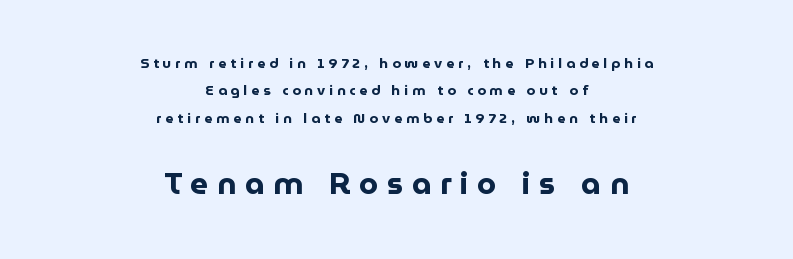
{"serif": "no", "italic": "no", "bold": "yes", "weight": "bold", "width": "normal", "stroke_contrast": "low", "x_height": "medium", "monospaced": "no", "underline": "no", "align": "center", "line_spacing": "loose", "line_spacing_ratio": 1.95, "letter_spacing": "wide", "letter_spacing_em": 0.28, "larger_block": "second", "size_ratio": 2.21, "glyph_px": 31}
